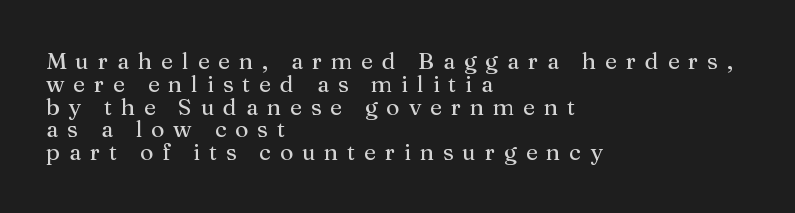
The image shows 23 px text type, upright; set left-aligned, tight line spacing (0.99x), unusually wide letter spacing (+0.38 em), not underlined.
